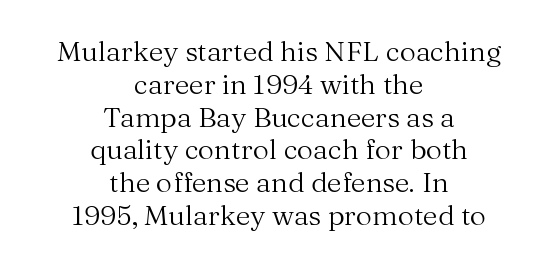
Q: Is the text bold? A: No.
Q: Is the text italic (slanted)? A: No, it is upright.
Q: Is the typeface a serif or a sans-serif typeface? A: Serif.
Q: Is the text underlined? A: No.
Q: How is the paragraph aligned? A: Centered.
Q: Is the spacing between letters normal or unusually wide? A: Normal.
Q: Width (condensed, normal, or wide)? A: Normal.
Q: Stroke contrast? A: Medium.
Q: x-height? A: Medium.
Q: Monospaced? A: No.
